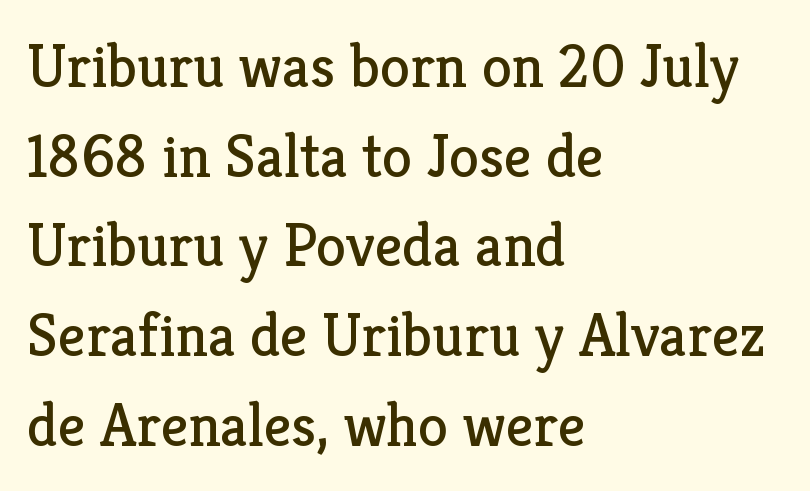
The weight would be labelled regular, book, light, or lighter still. This sample uses plain, unmodified letter spacing. Compared with typical paragraphs, the rows here are spaced about the same. The face used here is seriffed, in the tradition of book romans. Is this a fixed-width face? No — the glyphs have proportional, varying widths. Ascenders rise straight up at ninety degrees.
